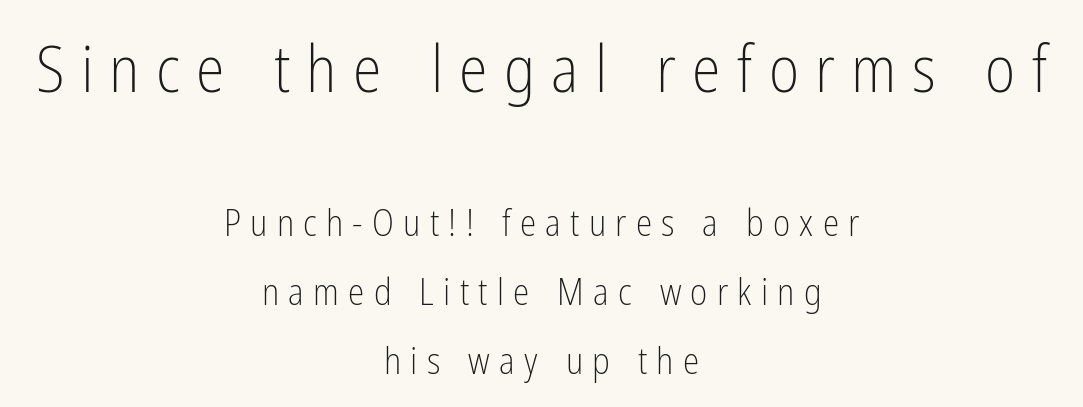
{"serif": "no", "italic": "no", "bold": "no", "weight": "light", "width": "condensed", "stroke_contrast": "low", "x_height": "medium", "monospaced": "no", "underline": "no", "align": "center", "line_spacing_ratio": 1.87, "letter_spacing": "wide", "letter_spacing_em": 0.25, "larger_block": "first", "size_ratio": 1.76, "glyph_px": 65}
